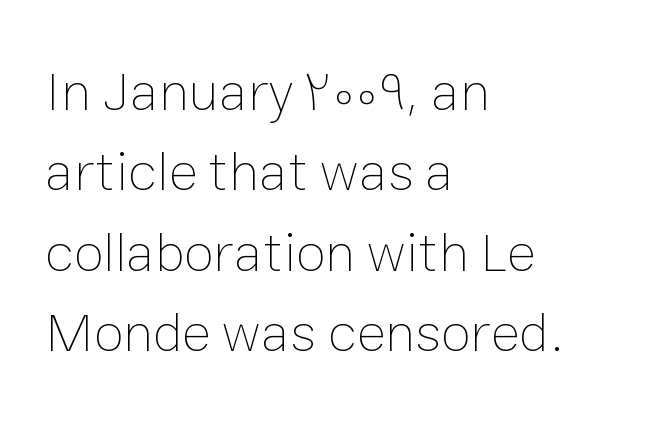
{"italic": "no", "bold": "no", "weight": "thin", "width": "normal", "stroke_contrast": "low", "x_height": "medium", "monospaced": "no", "underline": "no", "align": "left", "line_spacing": "normal", "line_spacing_ratio": 1.46, "letter_spacing": "normal", "letter_spacing_em": 0.0, "glyph_px": 55}
